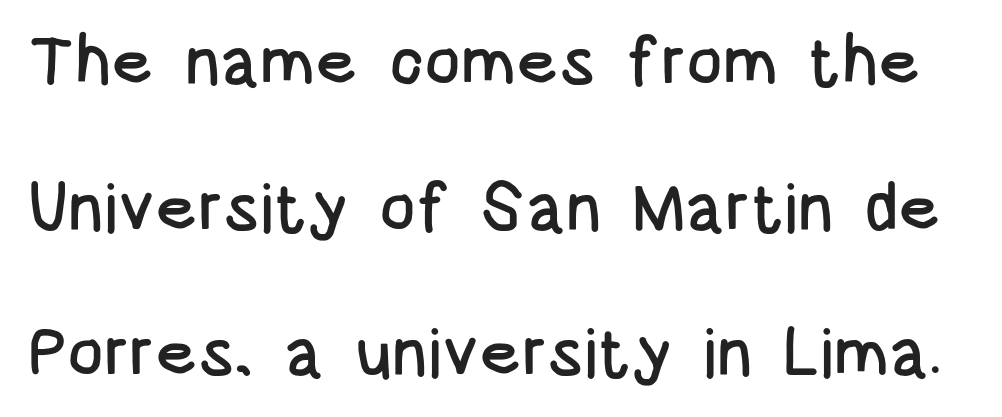
The image shows 68 px condensed sans-serif type, upright; set loose line spacing (2.14x), normal letter spacing, not underlined; low stroke contrast and a large x-height.
